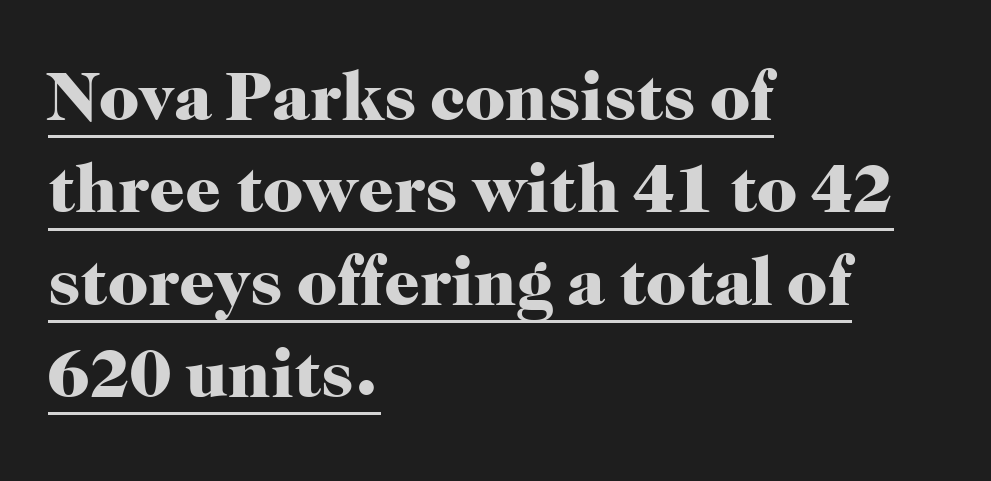
{"serif": "yes", "italic": "no", "bold": "yes", "weight": "heavy", "width": "normal", "stroke_contrast": "high", "x_height": "medium", "monospaced": "no", "underline": "yes", "align": "left", "line_spacing": "normal", "line_spacing_ratio": 1.32, "letter_spacing": "normal", "letter_spacing_em": 0.0, "glyph_px": 70}
